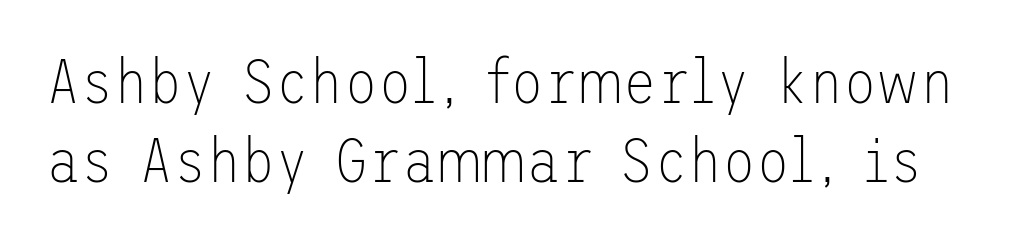
{"serif": "no", "italic": "no", "bold": "no", "weight": "thin", "width": "normal", "stroke_contrast": "low", "x_height": "medium", "underline": "no", "line_spacing": "normal", "line_spacing_ratio": 1.28, "letter_spacing": "normal", "letter_spacing_em": 0.0, "glyph_px": 62}
